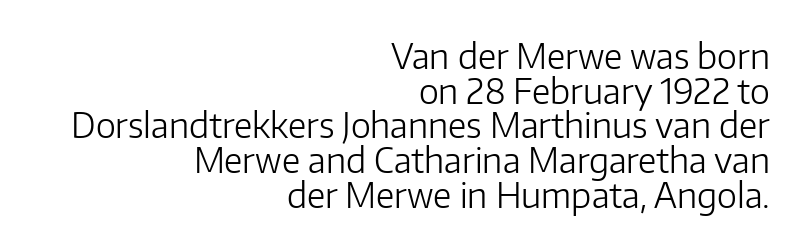
The image shows 34 px light sans-serif type, upright; set right-aligned, tight line spacing (1.02x), normal letter spacing, not underlined; low stroke contrast and a medium x-height.
